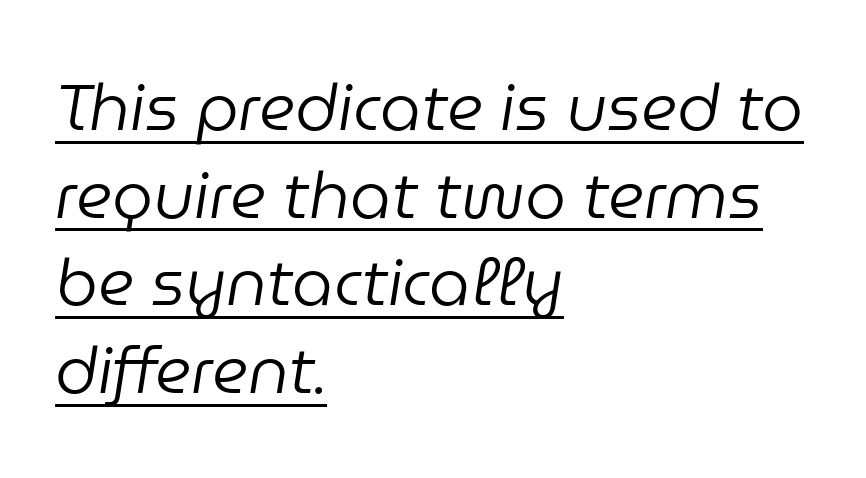
The image shows 65 px regular-weight type, italic (leaning right); set left-aligned, normal line spacing (1.35x), normal letter spacing, underlined; low stroke contrast and a medium x-height.
